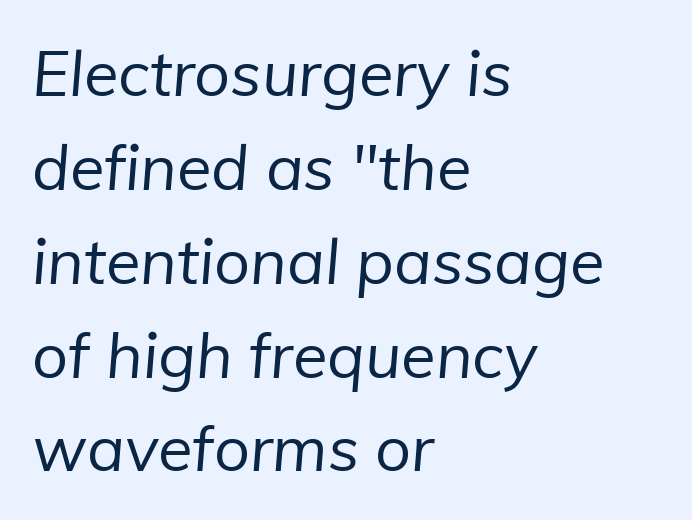
Q: Is the text bold? A: No.
Q: Is the typeface a serif or a sans-serif typeface? A: Sans-serif.
Q: Is the text underlined? A: No.
Q: How is the paragraph aligned? A: Left-aligned.
Q: Is the spacing between letters normal or unusually wide? A: Normal.
Q: Is the spacing between lines tight, normal or loose? A: Normal.
Q: Width (condensed, normal, or wide)? A: Normal.
Q: Stroke contrast? A: Low.
Q: x-height? A: Medium.
Q: Monospaced? A: No.
